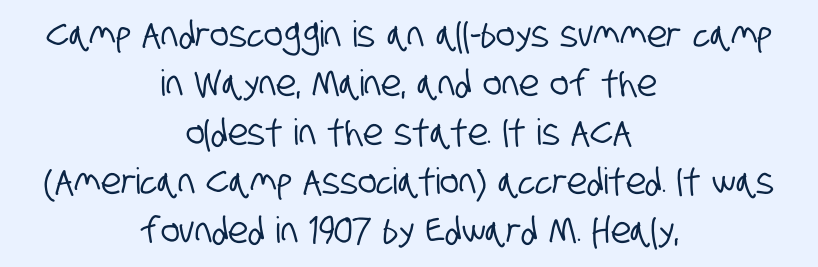
Q: Is the typeface a serif or a sans-serif typeface? A: Sans-serif.
Q: Is the text underlined? A: No.
Q: How is the paragraph aligned? A: Centered.
Q: Is the spacing between letters normal or unusually wide? A: Normal.
Q: Is the spacing between lines tight, normal or loose? A: Normal.
Q: Width (condensed, normal, or wide)? A: Condensed.
Q: Stroke contrast? A: Low.
Q: x-height? A: Large.
Q: Monospaced? A: No.
